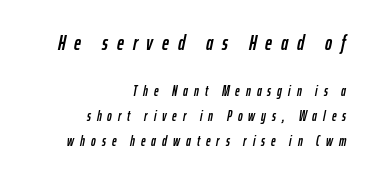
The image shows 21 px text type, italic (leaning right); set right-aligned, line spacing 1.77x, unusually wide letter spacing (+0.43 em), not underlined; the first (top) block is 1.5x larger.
